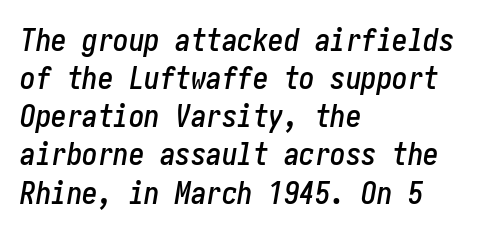
{"italic": "yes", "lean": "right", "slant_degrees": 10, "width": "condensed", "stroke_contrast": "low", "x_height": "medium", "underline": "no", "align": "left", "line_spacing_ratio": 1.23, "letter_spacing": "normal", "letter_spacing_em": 0.0, "glyph_px": 31}
